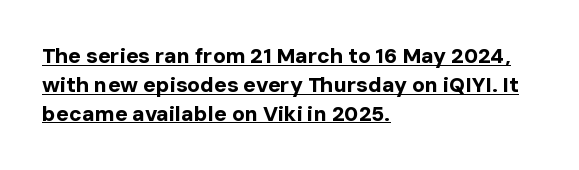
{"italic": "no", "bold": "yes", "underline": "yes", "align": "left", "line_spacing": "normal", "line_spacing_ratio": 1.37, "letter_spacing": "normal", "letter_spacing_em": 0.0, "glyph_px": 21}
